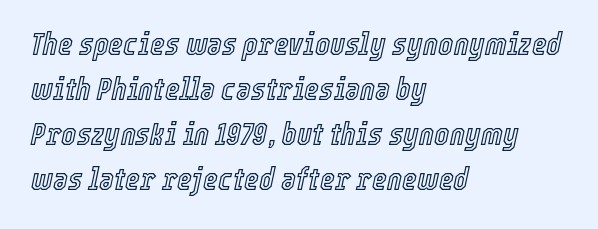
The rendering uses natural spacing where letterforms have individual widths. The rows are spaced the way most documents space them. Letters rest on an invisible, unmarked baseline. The paragraph has a hard left edge and a soft right edge. The letters are slanted; this is an italic face.
